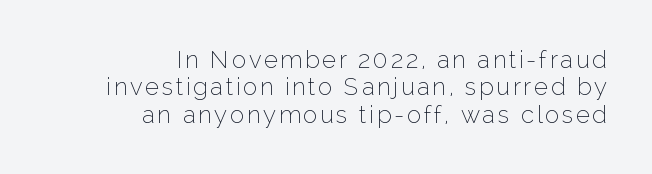
The image shows 24 px text type, upright; set right-aligned, tight line spacing (1.14x), not underlined.
